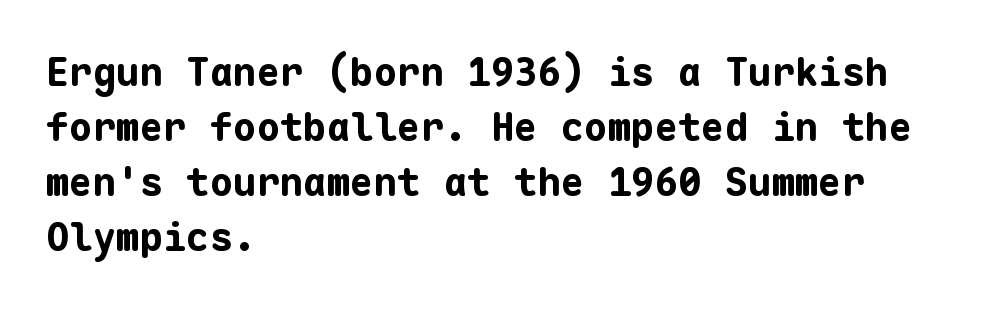
The image shows 39 px bold sans-serif type, upright, monospaced; set left-aligned, normal line spacing (1.41x), normal letter spacing, not underlined; low stroke contrast and a medium x-height.
